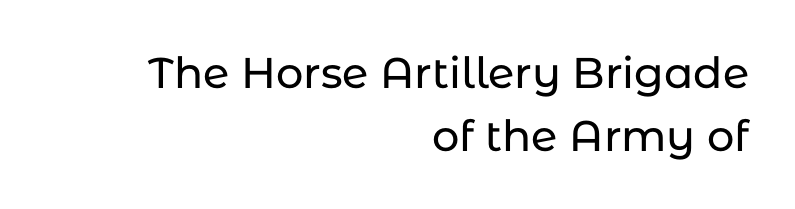
The image shows 43 px sans-serif type, upright; set right-aligned, normal line spacing (1.47x), normal letter spacing, not underlined; low stroke contrast and a medium x-height.
